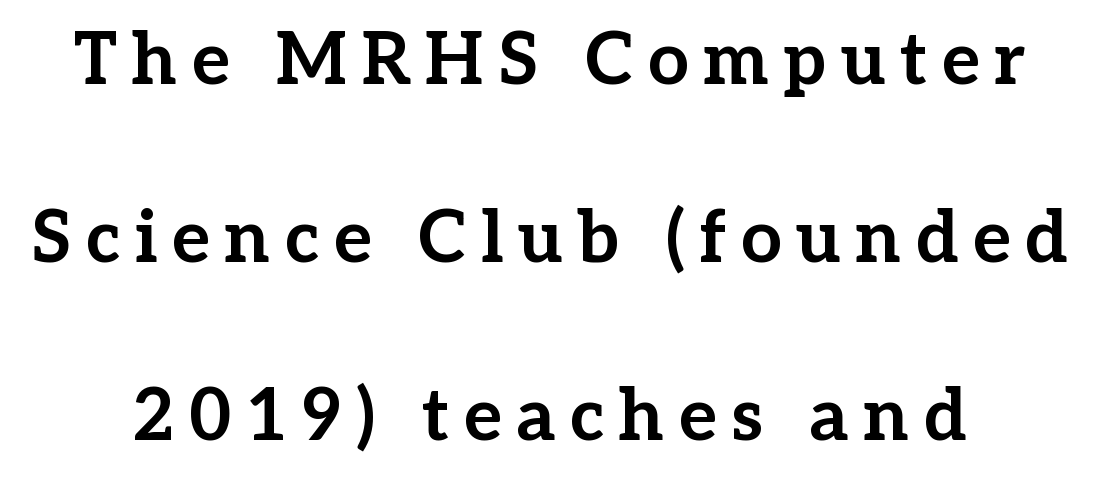
This block would shrink considerably if given ordinary leading; it's expanded now. Old-style or modern, the face here clearly has serifs. The letters are spread apart with noticeably loose tracking. The area under the type is left untouched.
